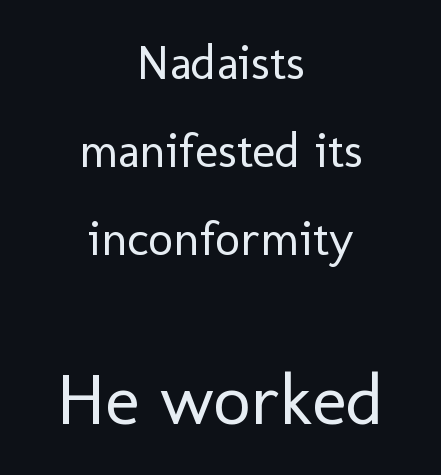
The gaps between neighbouring characters are ordinary and unremarkable. Weight: in the light-to-regular range. Italic: no, the glyphs are upright roman. Are there feet on the stems? There aren't — it's a sans.
